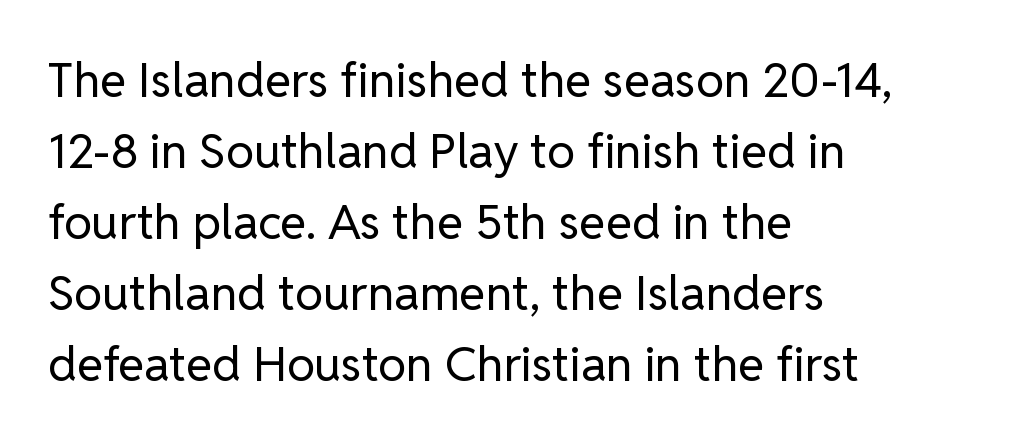
The characters are drawn with everyday or finer stroke widths. Horizontal bands of white between lines are of average thickness. The lettering stays uniformly vertical, giving the passage a roman look. A typesetter would call this proportional, since set widths differ per character. Check under the words: just untouched page.
